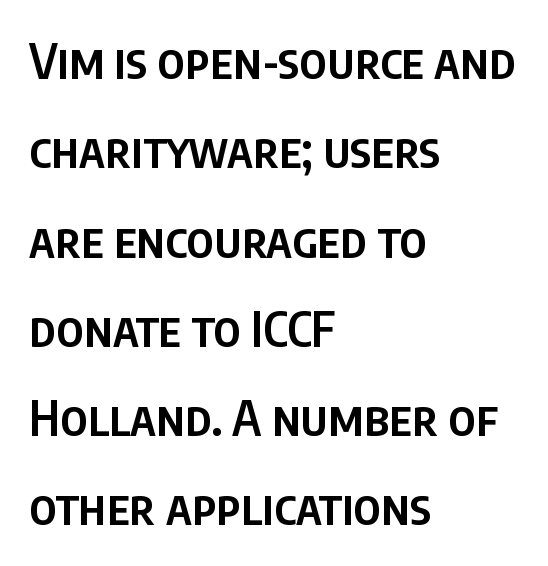
The image shows 48 px semibold, condensed sans-serif type, upright; set left-aligned, line spacing 1.86x, normal letter spacing, not underlined; low stroke contrast and a large x-height.
